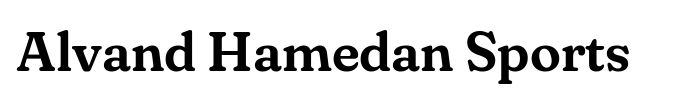
{"serif": "yes", "italic": "no", "width": "normal", "stroke_contrast": "medium", "x_height": "small", "monospaced": "no", "underline": "no", "letter_spacing": "normal", "letter_spacing_em": 0.0, "glyph_px": 56}
